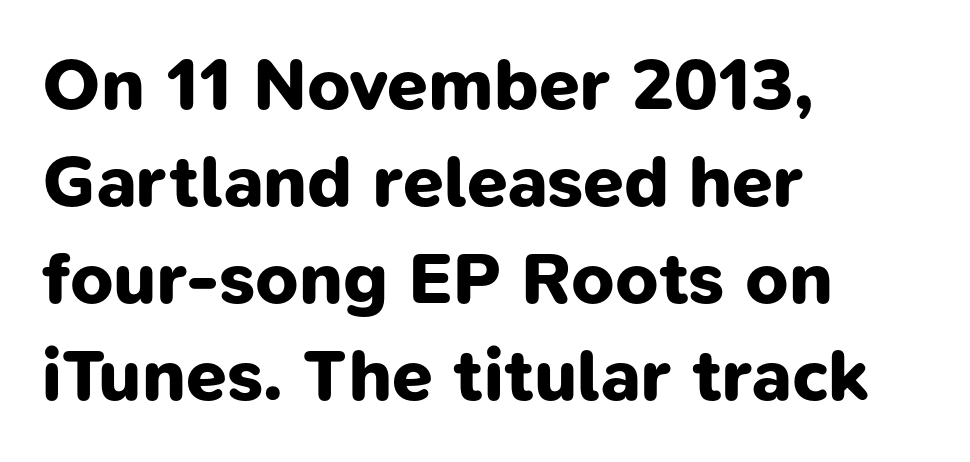
{"serif": "no", "bold": "yes", "weight": "bold", "width": "normal", "stroke_contrast": "low", "x_height": "medium", "monospaced": "no", "underline": "no", "align": "left", "line_spacing": "normal", "line_spacing_ratio": 1.33, "letter_spacing": "normal", "letter_spacing_em": 0.0, "glyph_px": 73}
